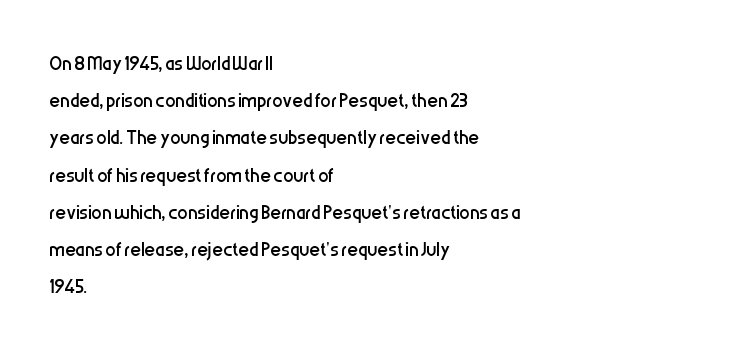
Q: Is the text bold? A: No.
Q: Is the text italic (slanted)? A: No, it is upright.
Q: Is the text underlined? A: No.
Q: How is the paragraph aligned? A: Left-aligned.
Q: Is the spacing between letters normal or unusually wide? A: Normal.
Q: Is the spacing between lines tight, normal or loose? A: Normal.
